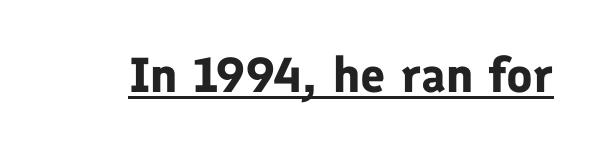
The image shows 49 px bold sans-serif type, upright; set normal letter spacing, underlined; low stroke contrast and a medium x-height.
